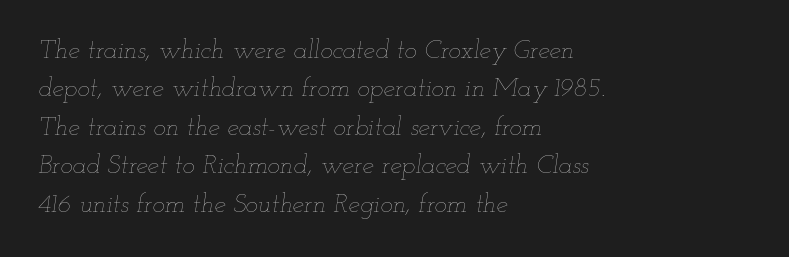
{"italic": "yes", "lean": "right", "slant_degrees": 12, "bold": "no", "underline": "no", "align": "left", "line_spacing": "normal", "line_spacing_ratio": 1.48, "letter_spacing": "normal", "letter_spacing_em": 0.0, "glyph_px": 26}
